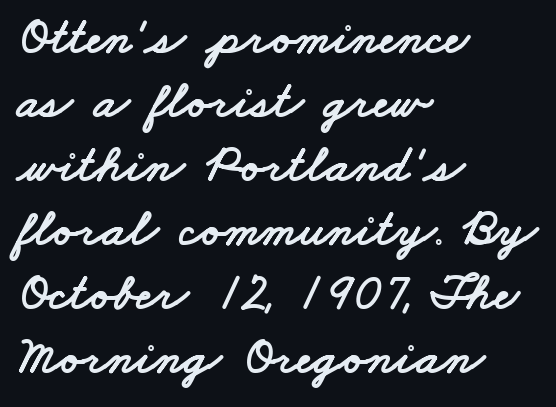
The image shows 52 px wide sans-serif type; set left-aligned, line spacing 1.23x, normal letter spacing, not underlined; low stroke contrast and a small x-height.
